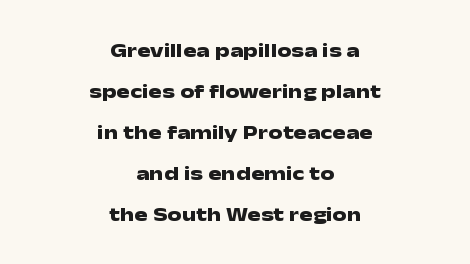
Q: Is the text bold? A: Yes.
Q: Is the text italic (slanted)? A: No, it is upright.
Q: Is the text underlined? A: No.
Q: How is the paragraph aligned? A: Centered.
Q: Is the spacing between letters normal or unusually wide? A: Normal.
Q: Is the spacing between lines tight, normal or loose? A: Loose.
